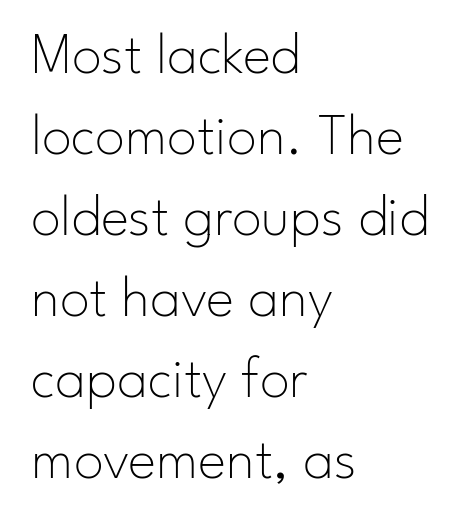
The space directly below the letters is spotless. Weight class: somewhere from thin through regular. Vertical strokes here are truly vertical. These lines are rendered in a variable-pitch font. The letterforms sit shoulder to shoulder at normal distance. The passage shown is typeset with a sans-serif family.
